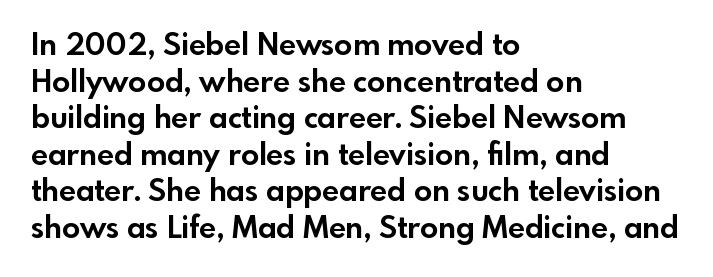
Q: Is the text bold? A: Yes.
Q: Is the text italic (slanted)? A: No, it is upright.
Q: Is the typeface a serif or a sans-serif typeface? A: Sans-serif.
Q: Is the text underlined? A: No.
Q: How is the paragraph aligned? A: Left-aligned.
Q: Is the spacing between letters normal or unusually wide? A: Normal.
Q: Width (condensed, normal, or wide)? A: Normal.
Q: x-height? A: Small.
Q: Monospaced? A: No.
